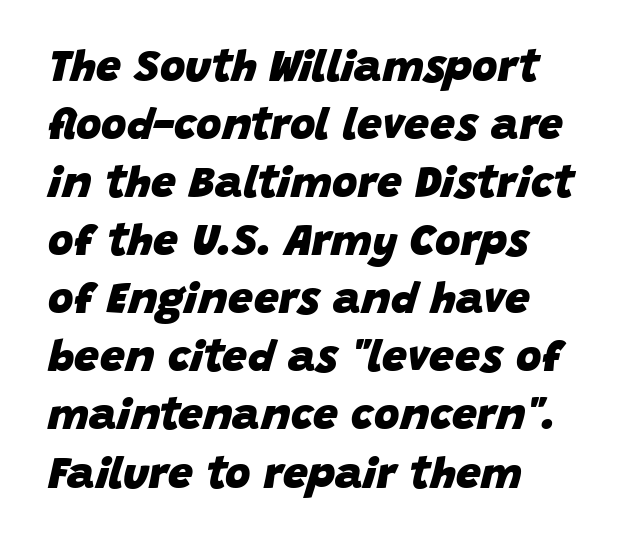
{"italic": "yes", "lean": "right", "slant_degrees": 15, "bold": "yes", "weight": "heavy", "width": "normal", "stroke_contrast": "low", "x_height": "large", "monospaced": "no", "underline": "no", "align": "left", "line_spacing": "normal", "line_spacing_ratio": 1.32, "letter_spacing": "normal", "letter_spacing_em": 0.0, "glyph_px": 44}
